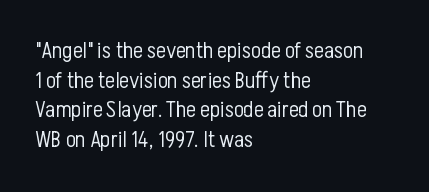
The image shows 23 px text type, upright; set left-aligned, normal line spacing (1.29x), normal letter spacing, not underlined.
